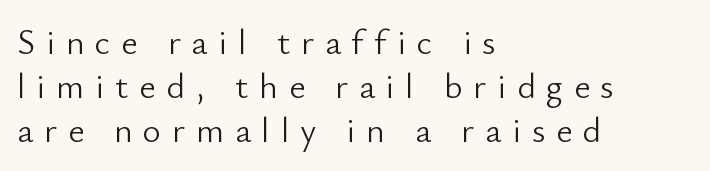
Regarding serifs, this sample does without them. These lines are set flush left with a ragged right edge. Nope, not italic — everything's standing straight. Compared with a typical body face, this is equally light or lighter still.
